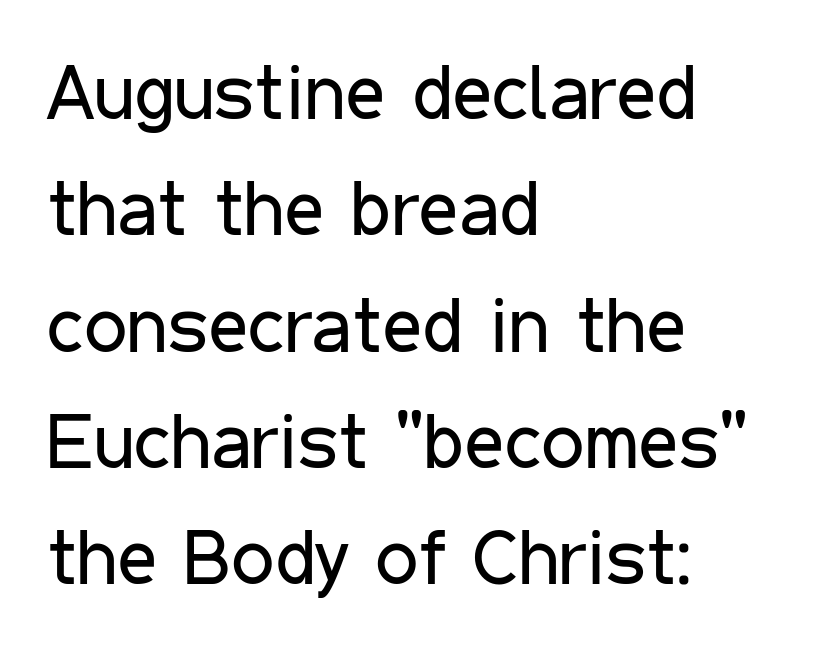
Underline: absent. The lines sit at an ordinary, default distance from one another. Stem width sits at or under what a default text font uses. Looks like regular typesetting: each glyph gets only the width it needs. The characters display no serif detailing; their extremities are plain. It's the straight-up-and-down kind of type.
